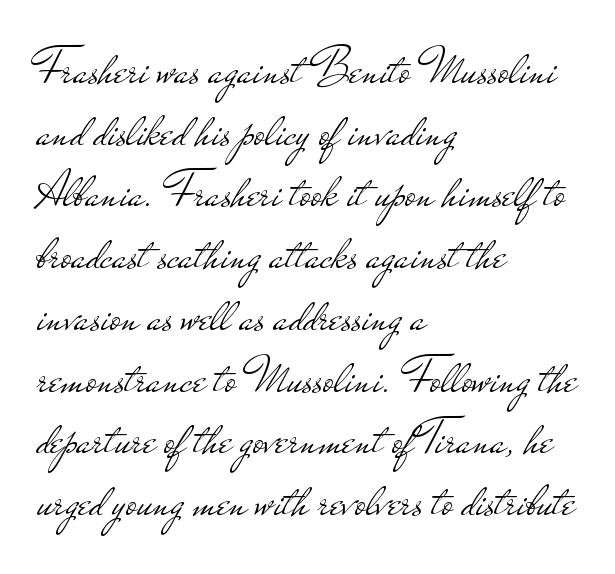
A clean baseline with only descenders dipping below it. Stroke terminals: plain, sans-serif. A light-to-regular cut is what we see here. Is the letter spacing exaggerated? No — it looks like the ordinary default. Looks like regular typesetting: each glyph gets only the width it needs. Every row of glyphs begins at an identical x-position on the left.
